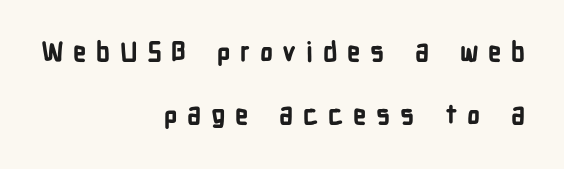
Type without underlining. You could only call the tracking loose — the letters float apart. Every stem runs plumb, perpendicular to the baseline. One-word summary of the alignment: right.
